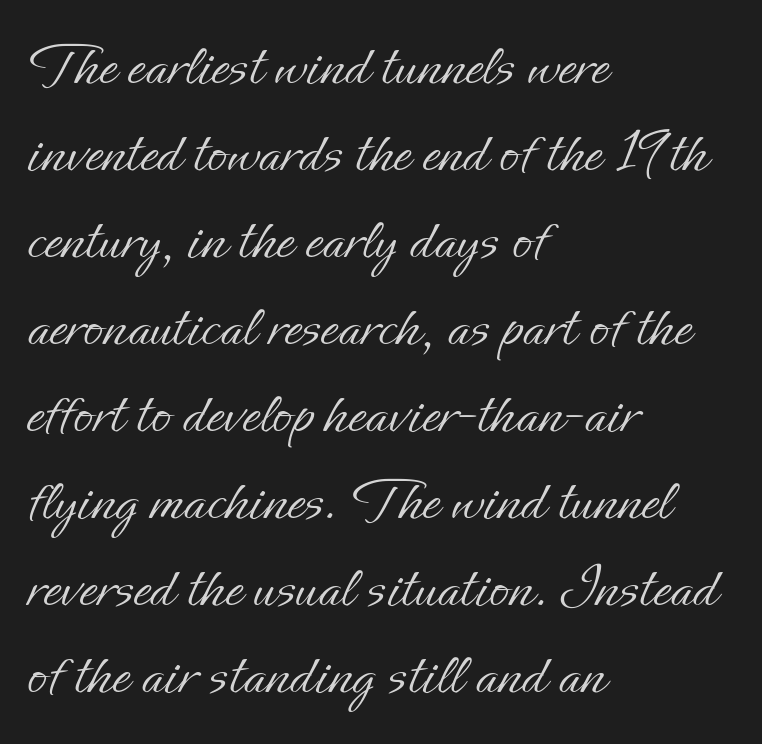
{"bold": "no", "weight": "light", "width": "normal", "stroke_contrast": "low", "x_height": "small", "monospaced": "no", "underline": "no", "align": "left", "line_spacing": "normal", "line_spacing_ratio": 1.36, "letter_spacing": "normal", "letter_spacing_em": 0.0, "glyph_px": 64}
